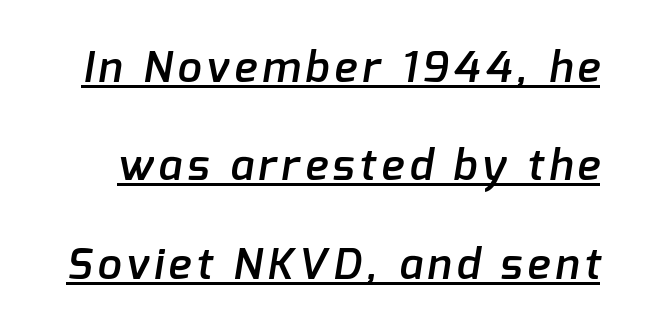
The characters display no serif detailing; their extremities are plain. Each letter keeps its own natural width here, so spacing adapts to shape. What's the leading like? Stretched, with rows far apart. The rendering uses the underline text-decoration. Does the weight exceed regular? Yes, but only to semibold.
